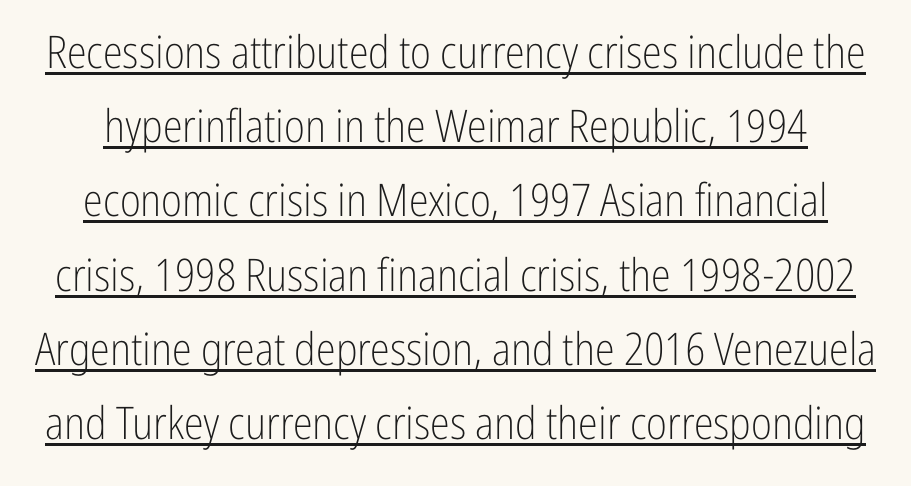
{"serif": "no", "italic": "no", "bold": "no", "weight": "light", "width": "condensed", "stroke_contrast": "low", "x_height": "medium", "monospaced": "no", "underline": "yes", "line_spacing": "normal", "line_spacing_ratio": 1.65, "letter_spacing": "normal", "letter_spacing_em": 0.0, "glyph_px": 45}
